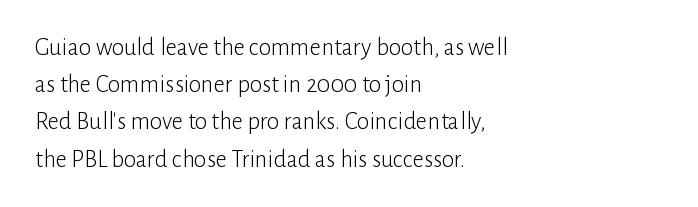
Q: Is the text bold? A: No.
Q: Is the text italic (slanted)? A: No, it is upright.
Q: Is the text underlined? A: No.
Q: How is the paragraph aligned? A: Left-aligned.
Q: Is the spacing between letters normal or unusually wide? A: Normal.
Q: Is the spacing between lines tight, normal or loose? A: Normal.
